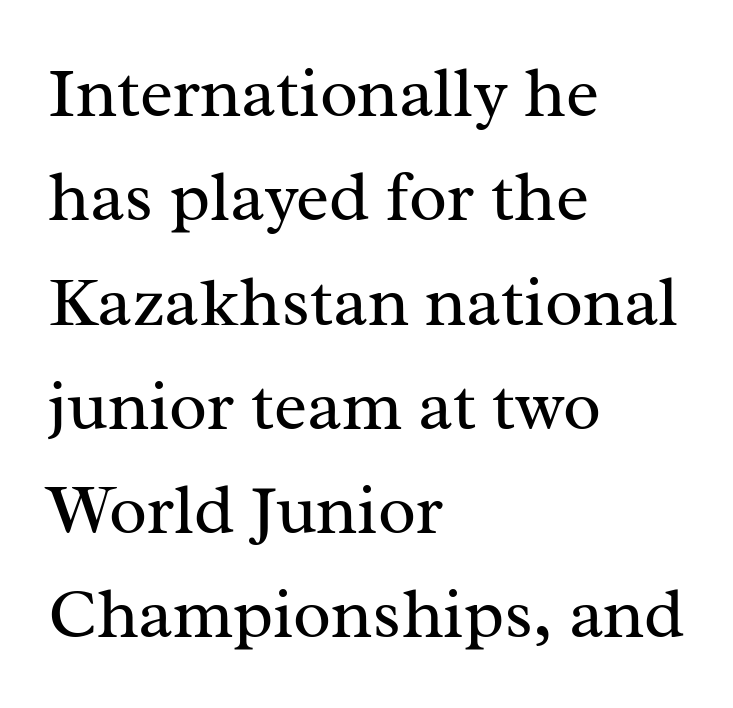
Nope, not italic — everything's standing straight. The typesetter chose a ragged-right arrangement here. Each row of text sits above clean, open space. Looks like regular typesetting: each glyph gets only the width it needs.
